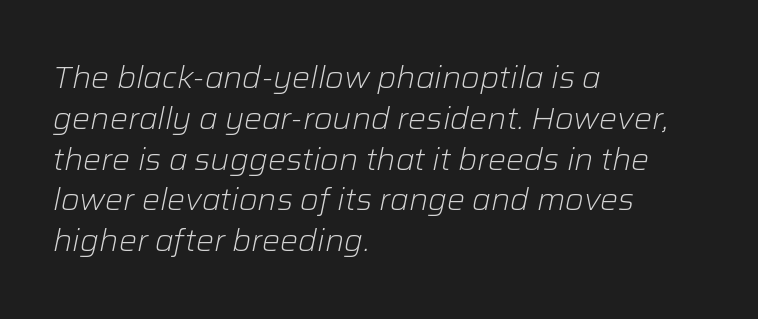
Q: Is the text bold? A: No.
Q: Is the text italic (slanted)? A: Yes, it leans right by about 12 degrees.
Q: Is the text underlined? A: No.
Q: How is the paragraph aligned? A: Left-aligned.
Q: Is the spacing between letters normal or unusually wide? A: Normal.
Q: Is the spacing between lines tight, normal or loose? A: Normal.
Q: Width (condensed, normal, or wide)? A: Normal.
Q: Stroke contrast? A: Low.
Q: x-height? A: Medium.
Q: Monospaced? A: No.
